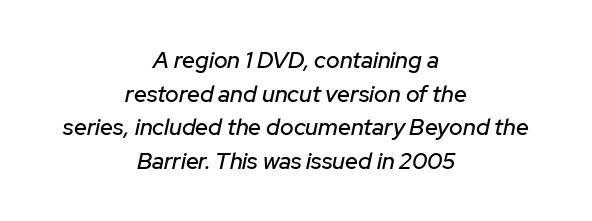
Q: Is the text italic (slanted)? A: Yes, it leans right by about 12 degrees.
Q: Is the text underlined? A: No.
Q: How is the paragraph aligned? A: Centered.
Q: Is the spacing between letters normal or unusually wide? A: Normal.
Q: Is the spacing between lines tight, normal or loose? A: Normal.
